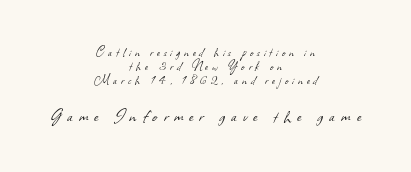
{"bold": "no", "underline": "no", "align": "center", "line_spacing": "tight", "line_spacing_ratio": 1.0, "letter_spacing": "wide", "letter_spacing_em": 0.29, "larger_block": "second", "size_ratio": 1.5, "glyph_px": 21}
